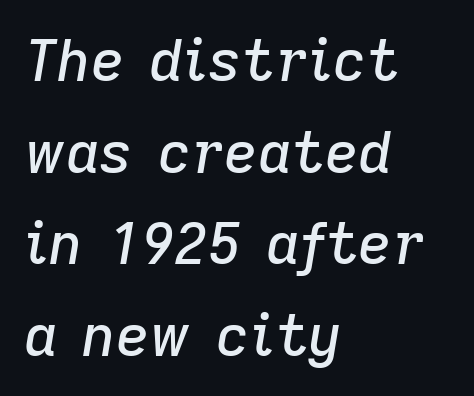
{"italic": "yes", "lean": "right", "slant_degrees": 9, "width": "normal", "stroke_contrast": "low", "x_height": "medium", "monospaced": "no", "underline": "no", "align": "left", "line_spacing": "normal", "line_spacing_ratio": 1.58, "letter_spacing": "normal", "letter_spacing_em": 0.0, "glyph_px": 58}
